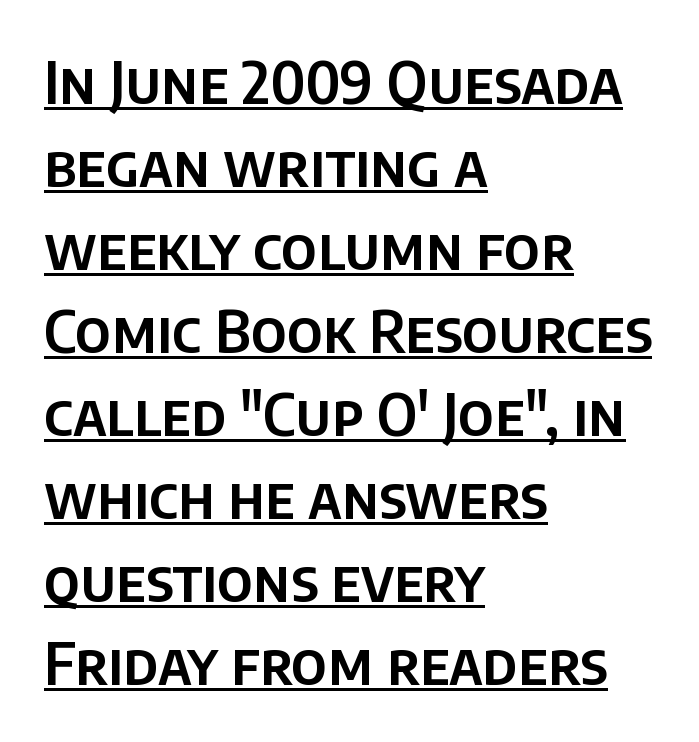
Spacing verdict: proportional, widths tailored to each character. Designer's note — italics off, roman on. Leading matches the norm, producing a regular column. This rendering employs a face without finishing strokes, i.e., a sans-serif. The typesetter chose a ragged-right arrangement here. Nothing unusual about the tracking: characters are spaced as the font intends.
